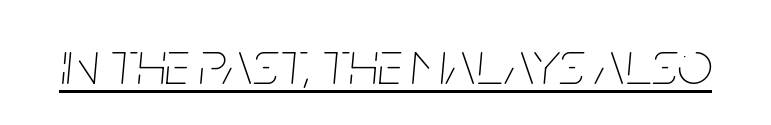
Italic? Definitely — the glyphs are oblique. Looks like regular typesetting: each glyph gets only the width it needs. Like a heading marked for emphasis, these lines bear an underscore. Summary of weight: not heavy and not bold.
